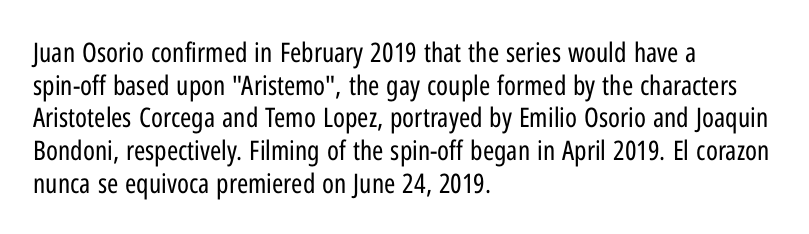
What stands out about the letter spacing? Nothing — it is the standard amount. This is not heavy type; no bold has been used. Just letters on the line, the space beneath them empty. Notice how the stems are strictly vertical — no italics here. This rendering uses left alignment, leaving the right contour irregular.
